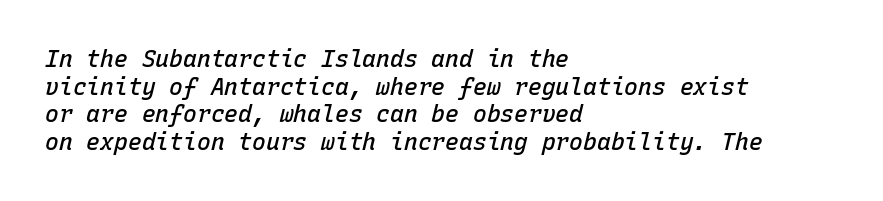
Each line starts at the same left margin while the right side varies. Style check: oblique. A semibold gives these letters moderate extra thickness, short of bold. Tracking here is standard; glyphs follow each other at the usual distance.
